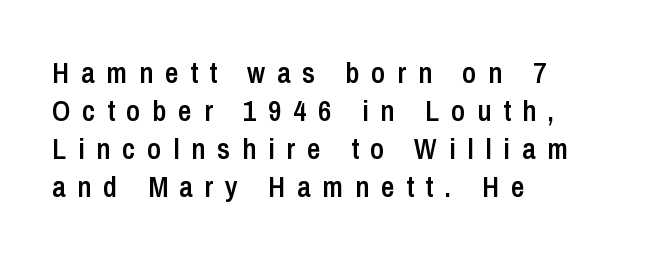
{"serif": "no", "italic": "no", "bold": "semi", "weight": "semibold", "width": "condensed", "stroke_contrast": "low", "x_height": "medium", "monospaced": "no", "underline": "no", "align": "left", "line_spacing": "normal", "line_spacing_ratio": 1.31, "letter_spacing": "wide", "letter_spacing_em": 0.41, "glyph_px": 29}
